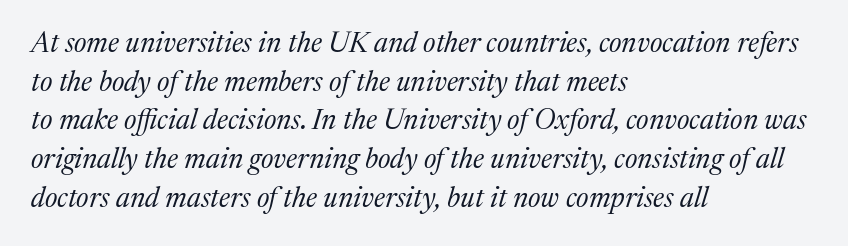
The image shows 28 px regular-weight serif type, italic (leaning right); set left-aligned, normal line spacing (1.38x), normal letter spacing, not underlined; medium stroke contrast and a medium x-height.
